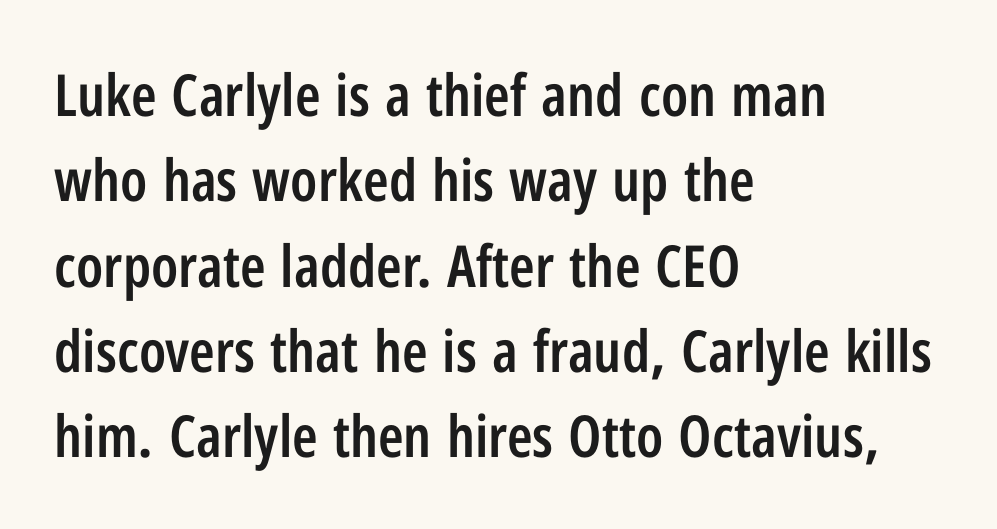
{"serif": "no", "italic": "no", "bold": "semi", "weight": "semibold", "width": "condensed", "stroke_contrast": "low", "x_height": "medium", "monospaced": "no", "underline": "no", "align": "left", "line_spacing": "normal", "line_spacing_ratio": 1.47, "letter_spacing": "normal", "letter_spacing_em": 0.0, "glyph_px": 58}
